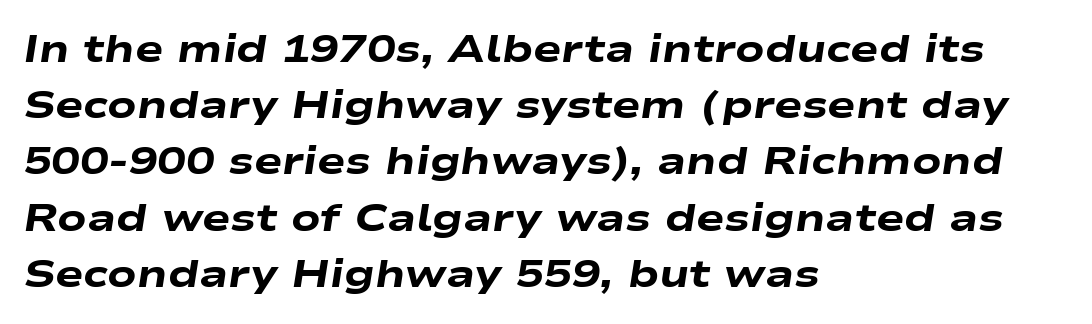
Q: Is the text bold? A: Yes.
Q: Is the text italic (slanted)? A: Yes, it leans right by about 9 degrees.
Q: Is the text underlined? A: No.
Q: How is the paragraph aligned? A: Left-aligned.
Q: Is the spacing between letters normal or unusually wide? A: Normal.
Q: Is the spacing between lines tight, normal or loose? A: Normal.
Q: Width (condensed, normal, or wide)? A: Wide.
Q: Stroke contrast? A: Low.
Q: x-height? A: Medium.
Q: Monospaced? A: No.
